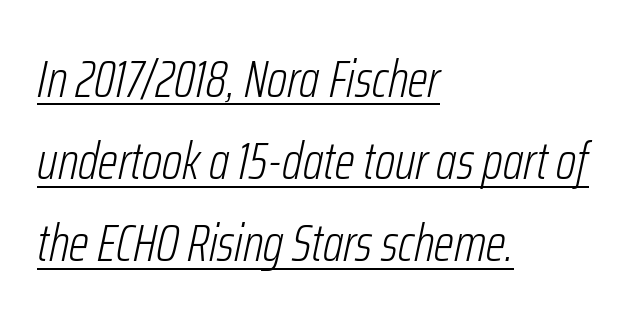
Is there much room between lines? A standard amount, neither cramped nor airy. The passage shown is typed in a proportional face where columns would drift. The tracking reads as untouched default to a designer's eye. A quiet, ordinary-to-light weight characterises the typeface. This is underlined copy, the kind a proofreader might mark for attention.
